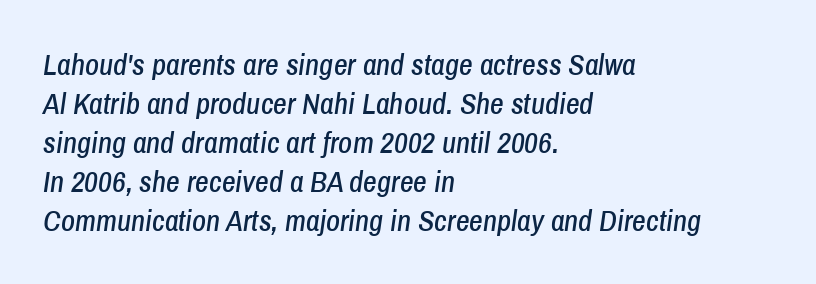
Is this a fixed-width face? No — the glyphs have proportional, varying widths. Bare-footed words on every line. Interline gaps are of average width in this sample. Notice how the passage keeps a crisp vertical edge on the left only.
